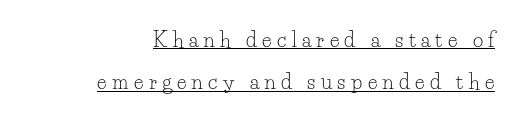
{"italic": "no", "bold": "no", "underline": "yes", "align": "right", "line_spacing": "loose", "line_spacing_ratio": 2.12, "letter_spacing": "wide", "letter_spacing_em": 0.27, "glyph_px": 20}
